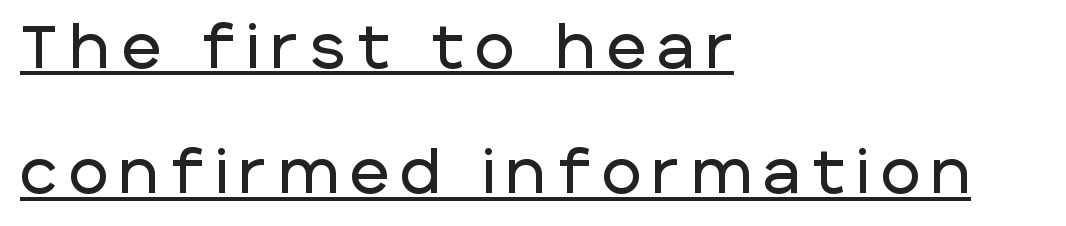
These lines are composed in type without serifs. Letter spacing: wide. If you measured baseline to baseline, you'd find a long distance. Ascenders rise straight up at ninety degrees. Is this a fixed-width face? No — the glyphs have proportional, varying widths.
